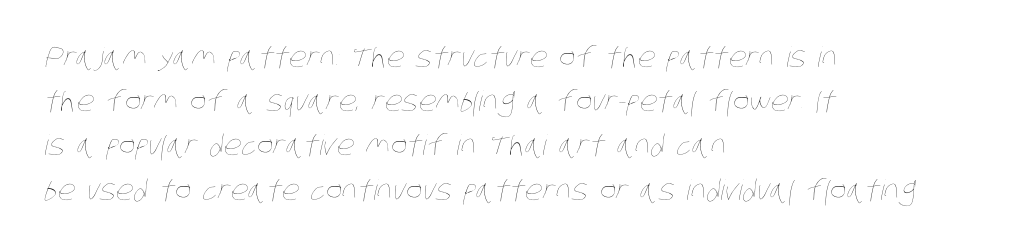
These glyphs show unthickened strokes, regular width or finer. Horizontally, the lines are justified to the leading edge only. Tracking here is standard; glyphs follow each other at the usual distance. The vertical gap from one line to the next is medium. Underline: absent.
